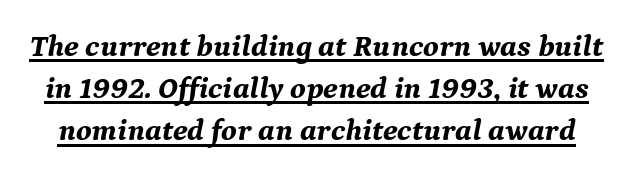
{"serif": "yes", "italic": "yes", "lean": "right", "slant_degrees": 9, "bold": "yes", "weight": "bold", "width": "normal", "stroke_contrast": "medium", "x_height": "medium", "monospaced": "no", "underline": "yes", "line_spacing": "normal", "line_spacing_ratio": 1.36, "letter_spacing": "normal", "letter_spacing_em": 0.0, "glyph_px": 31}
